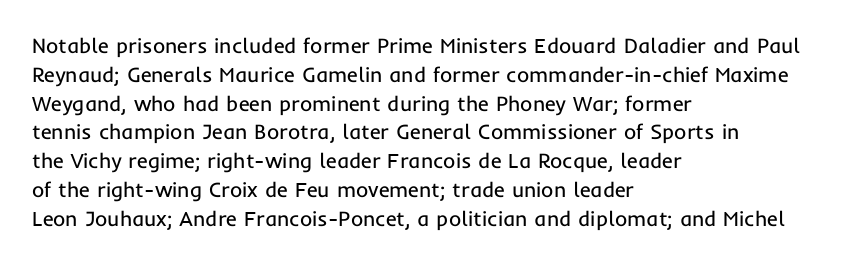
Q: Is the text bold? A: No.
Q: Is the text italic (slanted)? A: No, it is upright.
Q: Is the text underlined? A: No.
Q: How is the paragraph aligned? A: Left-aligned.
Q: Is the spacing between letters normal or unusually wide? A: Normal.
Q: Is the spacing between lines tight, normal or loose? A: Normal.
